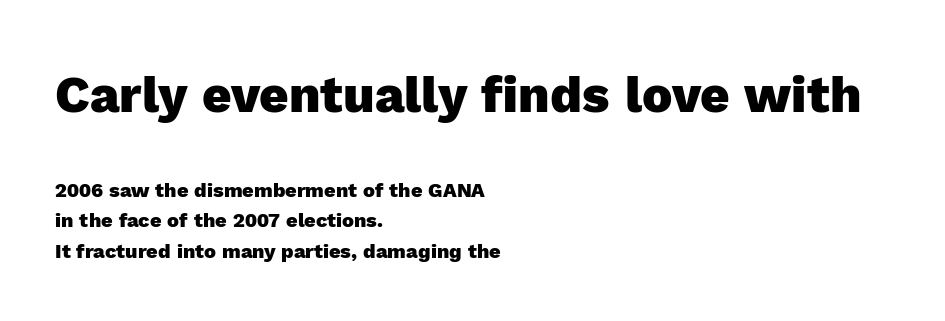
A sans-serif font was chosen for this passage. Summary of vertical rhythm: regular, with standard interline spacing. These lines are set flush left with a ragged right edge. Caption: upper text group enlarged, lower text group reduced. This sample uses an upright cut, with every glyph sitting square on the baseline.
